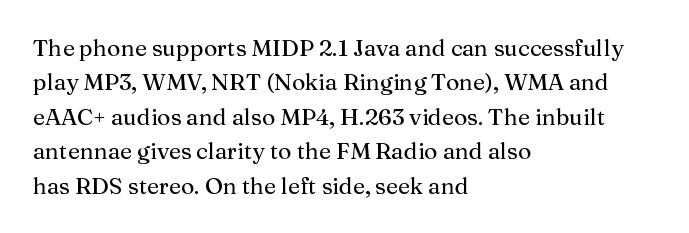
The image shows 23 px text type, upright; set left-aligned, normal line spacing (1.5x), normal letter spacing, not underlined.
